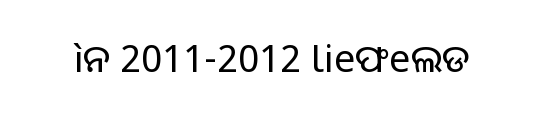
{"serif": "no", "italic": "no", "bold": "no", "weight": "regular", "width": "normal", "stroke_contrast": "low", "x_height": "medium", "monospaced": "no", "underline": "no", "letter_spacing": "normal", "letter_spacing_em": 0.0, "glyph_px": 38}
